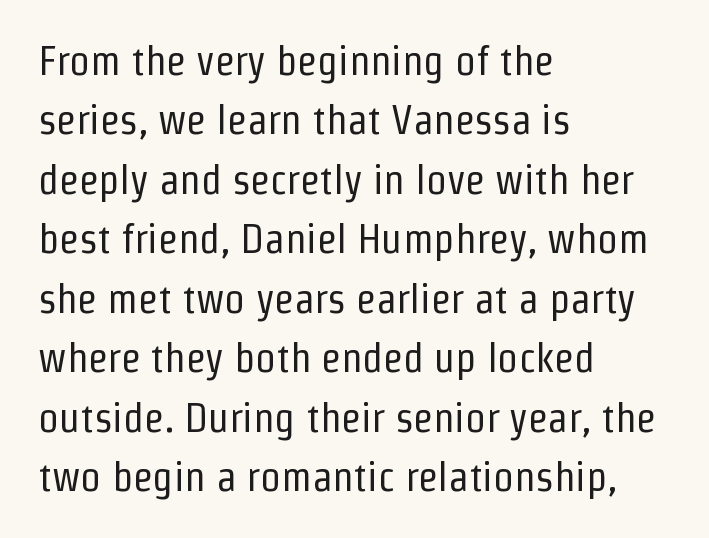
{"serif": "no", "italic": "no", "bold": "no", "weight": "regular", "width": "condensed", "stroke_contrast": "low", "x_height": "medium", "monospaced": "no", "underline": "no", "align": "left", "line_spacing": "normal", "line_spacing_ratio": 1.45, "letter_spacing": "normal", "letter_spacing_em": 0.0, "glyph_px": 41}
